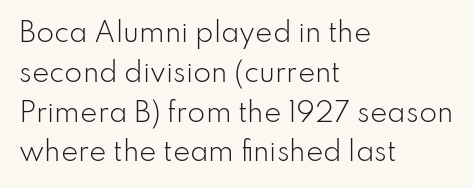
Nobody touched the tracking dial on this one. Line starts are locked; line ends wander. The block of text has a typical density, with ordinary space between rows. The glyphs are unaccompanied by any horizontal stroke below them. Notice how the stems are strictly vertical — no italics here. These glyphs show unthickened strokes, regular width or finer.
